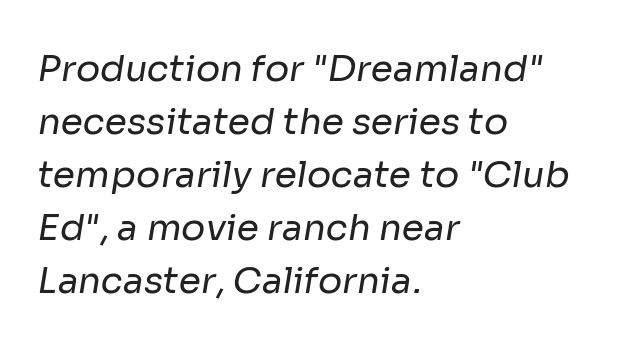
This rendering leaves character spacing at its baseline value. Line starts are locked; line ends wander. Letters have the restrained weight of plain body copy at most. The words here are not underlined. Notice how descenders clear the ascenders below comfortably — that's standard leading. Think of a printed novel: that variable character pitch is what you see here.
